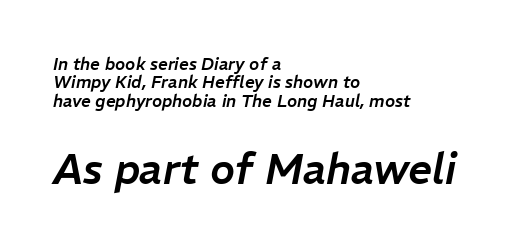
The zone under the glyphs is completely vacant. The space between consecutive lines is stingy. The letters advance in unequal steps, a hallmark of proportional type. Notice how the stems are inclined rather than vertical — that's the hallmark of italics. Students, note that the glyphs here touch the page at normal intervals.
